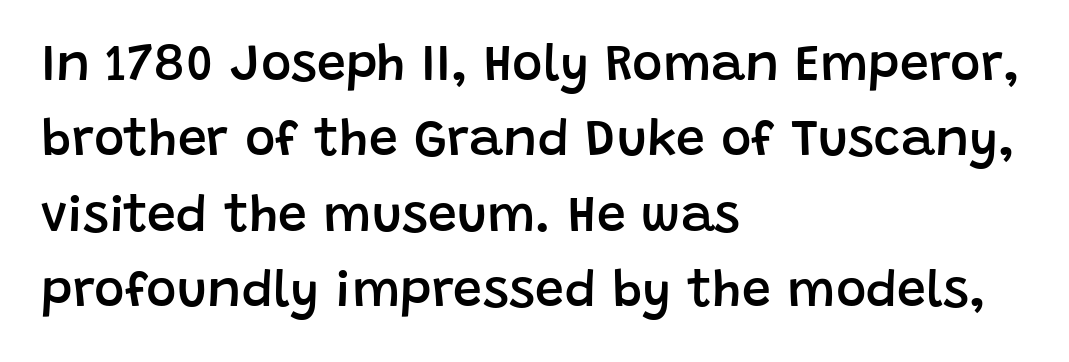
The lines sit at an ordinary, default distance from one another. Teacher's note: observe the even left margin — that is flush-left alignment. Do the characters align in a grid? No, the font is proportional. Default kerning and tracking; the words read as compact shapes. Rule under the text: the space is simply empty.
